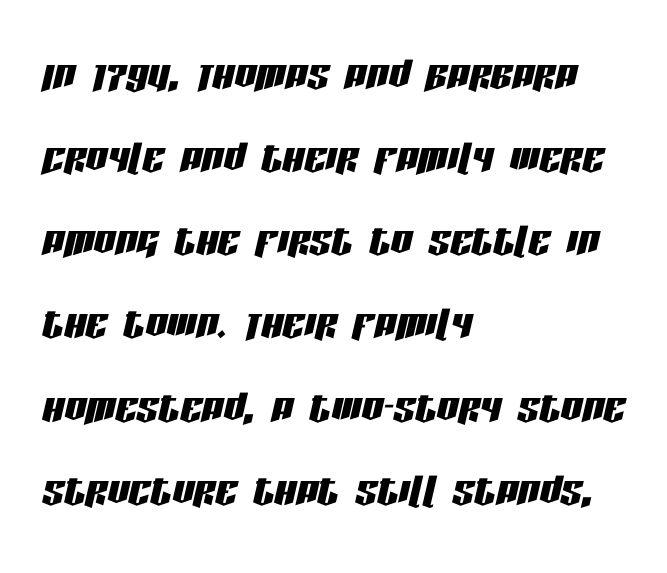
A student would call this left alignment; a typographer would say flush left, rag right. What stands out about the letter spacing? Nothing — it is the standard amount. Slant detected: the letters are inclined. Beneath every word, the page is bare. The space between consecutive lines is moderate.
